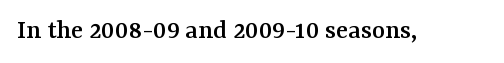
Q: Is the text italic (slanted)? A: No, it is upright.
Q: Is the typeface a serif or a sans-serif typeface? A: Serif.
Q: Is the text underlined? A: No.
Q: Is the spacing between letters normal or unusually wide? A: Normal.
Q: Width (condensed, normal, or wide)? A: Normal.
Q: Stroke contrast? A: Medium.
Q: x-height? A: Medium.
Q: Monospaced? A: No.
